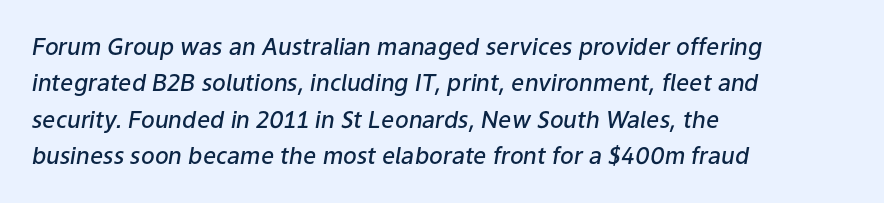
The image shows 23 px text type, italic (leaning right); set left-aligned, normal line spacing (1.58x), normal letter spacing, not underlined.
